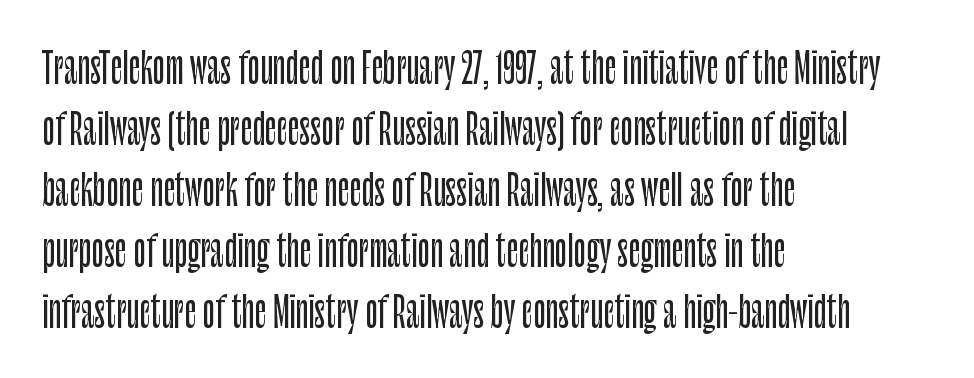
Q: Is the text italic (slanted)? A: No, it is upright.
Q: Is the typeface a serif or a sans-serif typeface? A: Sans-serif.
Q: Is the text underlined? A: No.
Q: How is the paragraph aligned? A: Left-aligned.
Q: Is the spacing between letters normal or unusually wide? A: Normal.
Q: Is the spacing between lines tight, normal or loose? A: Normal.
Q: Width (condensed, normal, or wide)? A: Condensed.
Q: Stroke contrast? A: Low.
Q: x-height? A: Large.
Q: Monospaced? A: No.
